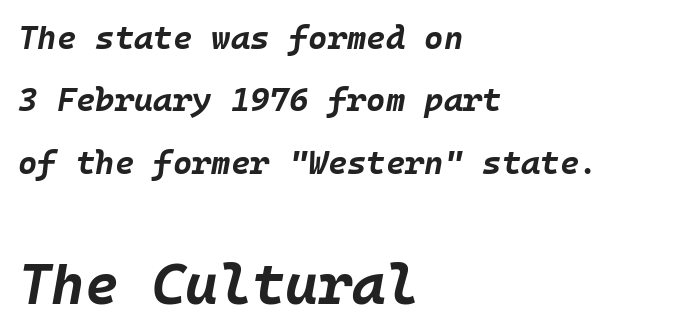
Q: Is the text bold? A: Yes.
Q: Is the text italic (slanted)? A: Yes, it leans right by about 10 degrees.
Q: Is the text underlined? A: No.
Q: How is the paragraph aligned? A: Left-aligned.
Q: Is the spacing between letters normal or unusually wide? A: Normal.
Q: Which block of text is set in a larger size, the first (top) or the second (bottom)? A: The second (bottom) one.
Q: Width (condensed, normal, or wide)? A: Normal.
Q: Stroke contrast? A: Low.
Q: x-height? A: Large.
